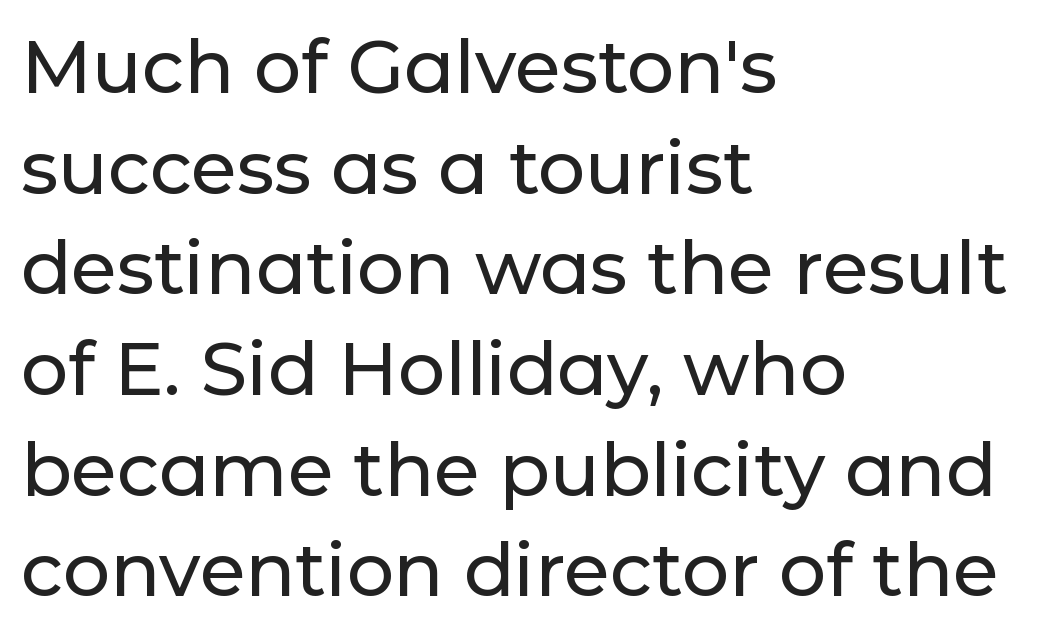
{"serif": "no", "italic": "no", "width": "normal", "stroke_contrast": "low", "x_height": "medium", "monospaced": "no", "underline": "no", "align": "left", "line_spacing": "normal", "line_spacing_ratio": 1.36, "letter_spacing": "normal", "letter_spacing_em": 0.0, "glyph_px": 74}
